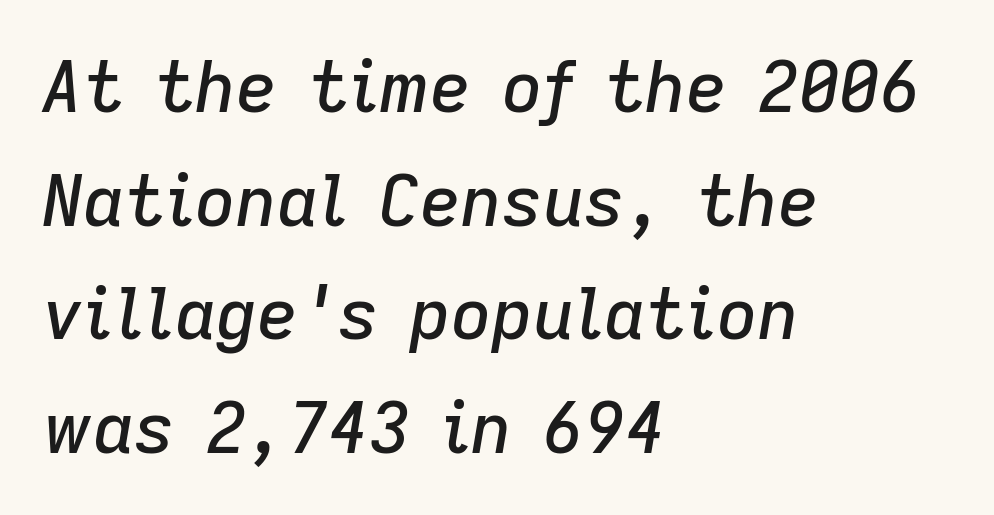
Q: Is the text italic (slanted)? A: Yes, it leans right by about 9 degrees.
Q: Is the text underlined? A: No.
Q: How is the paragraph aligned? A: Left-aligned.
Q: Is the spacing between letters normal or unusually wide? A: Normal.
Q: Is the spacing between lines tight, normal or loose? A: Normal.
Q: Width (condensed, normal, or wide)? A: Normal.
Q: Stroke contrast? A: Low.
Q: x-height? A: Medium.
Q: Monospaced? A: No.
